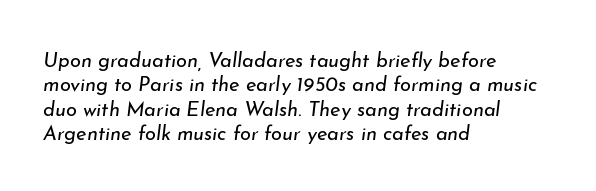
Q: Is the text bold? A: No.
Q: Is the text italic (slanted)? A: Yes, it leans right by about 7 degrees.
Q: Is the text underlined? A: No.
Q: How is the paragraph aligned? A: Left-aligned.
Q: Is the spacing between letters normal or unusually wide? A: Normal.
